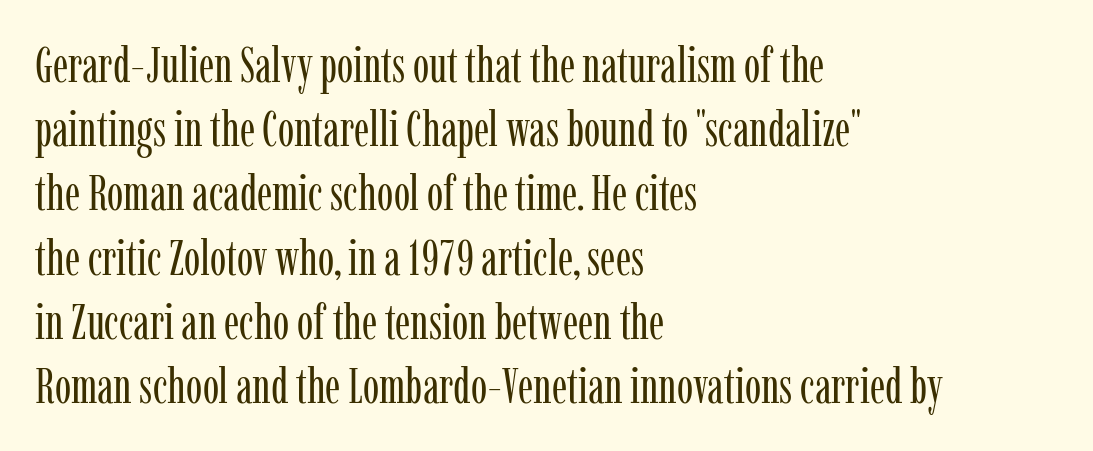
The image shows 49 px regular-weight, condensed serif type, upright; set left-aligned, normal line spacing (1.31x), normal letter spacing, not underlined; low stroke contrast and a medium x-height.
